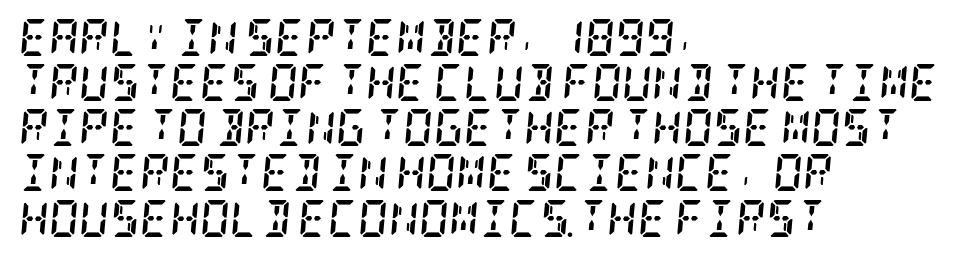
{"serif": "yes", "italic": "yes", "lean": "right", "slant_degrees": 5, "bold": "yes", "weight": "semibold", "width": "condensed", "stroke_contrast": "low", "x_height": "large", "underline": "no", "align": "left", "line_spacing_ratio": 1.22, "letter_spacing": "normal", "letter_spacing_em": 0.0, "glyph_px": 37}
